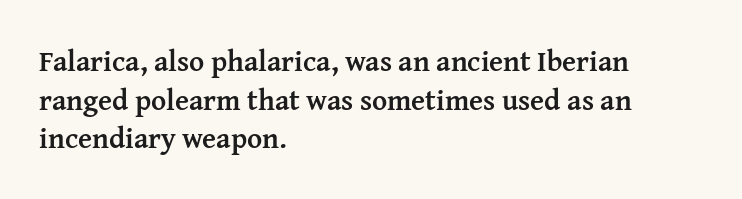
Compared with a centered layout, this one pins lines to the left instead. The type sits square on the baseline with zero lean. Students, this is bold: see how much ink each stroke carries. Notice how descenders clear the ascenders below comfortably — that's standard leading. Typographically, this falls in the serif category.
